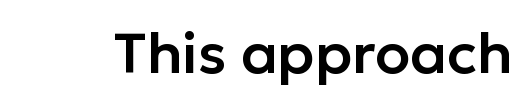
The image shows 57 px sans-serif type, upright; set normal letter spacing, not underlined; low stroke contrast and a medium x-height.
